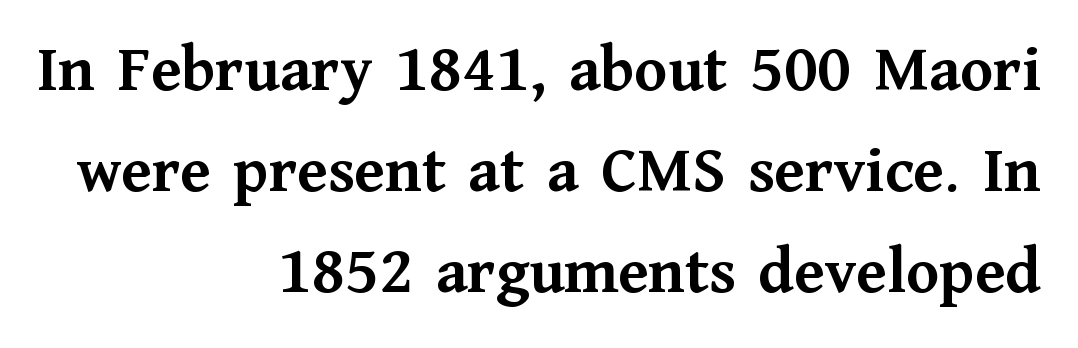
The image shows 67 px semibold serif type, upright; set right-aligned, normal line spacing (1.51x), normal letter spacing, not underlined; medium stroke contrast and a medium x-height.
